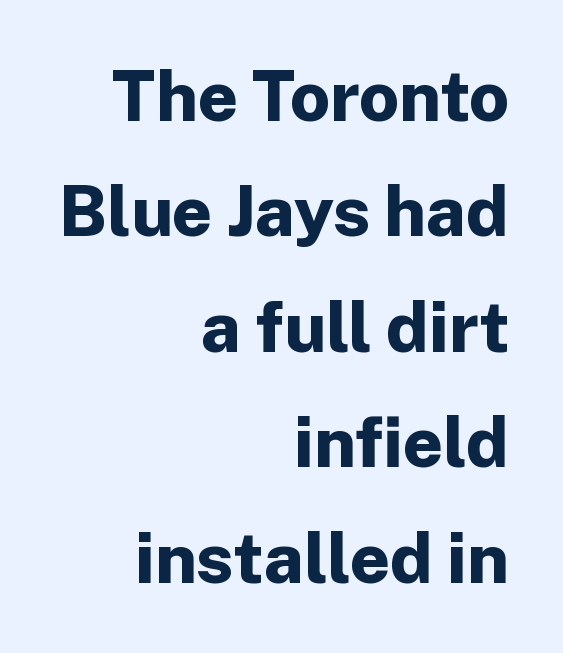
The image shows 70 px bold sans-serif type, upright; set right-aligned, normal line spacing (1.65x), normal letter spacing, not underlined; low stroke contrast and a medium x-height.
